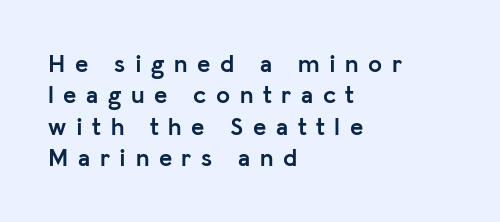
Is there any slant? The stems are plumb. The compositor pushed each line to the left boundary. What weight is shown? A full bold with thick strokes. Each word looks stretched out because of the extra space between its letters.
